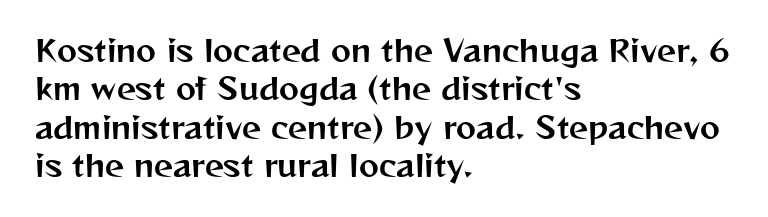
{"serif": "no", "italic": "no", "width": "normal", "stroke_contrast": "medium", "x_height": "medium", "monospaced": "no", "underline": "no", "align": "left", "line_spacing": "normal", "line_spacing_ratio": 1.28, "letter_spacing": "normal", "letter_spacing_em": 0.0, "glyph_px": 30}
